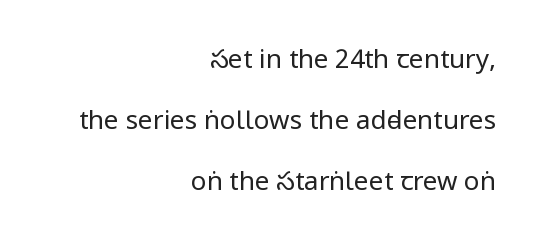
Q: Is the text bold? A: No.
Q: Is the text italic (slanted)? A: No, it is upright.
Q: Is the text underlined? A: No.
Q: How is the paragraph aligned? A: Right-aligned.
Q: Is the spacing between letters normal or unusually wide? A: Normal.
Q: Is the spacing between lines tight, normal or loose? A: Loose.
